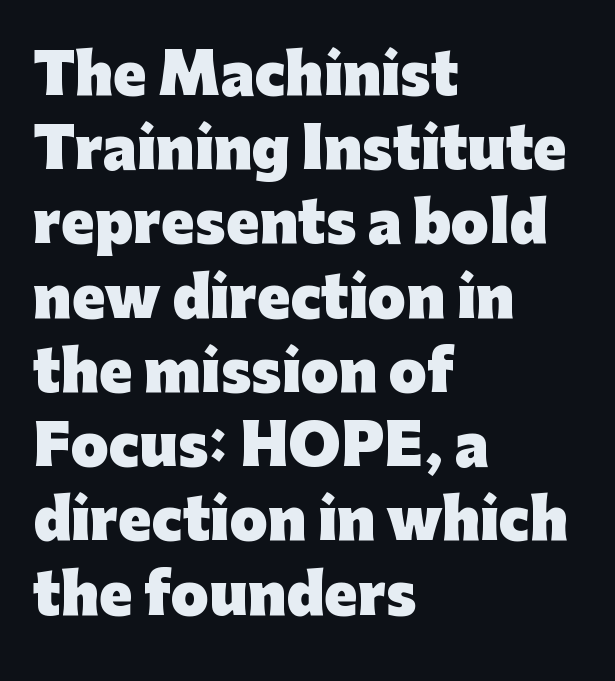
A typesetter would call this zero additional tracking. The sample has been set heavy, in full bold. Spacing verdict: proportional, widths tailored to each character. The designer left line spacing at the default. Only glyphs here, with clear space below each row.
